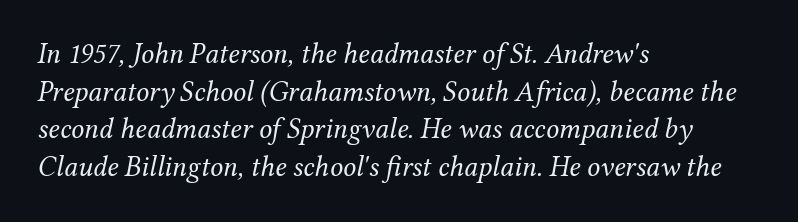
The image shows 29 px regular-weight serif type, italic (leaning right); set left-aligned, normal line spacing (1.3x), normal letter spacing, not underlined; medium stroke contrast and a medium x-height.
